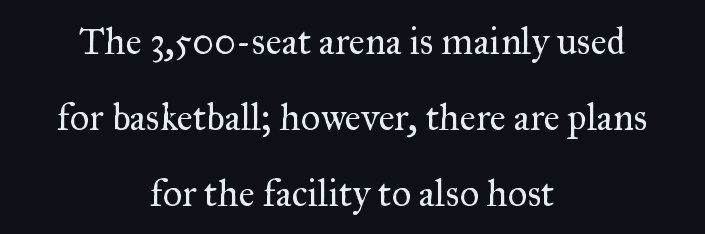
Q: Is the text bold? A: No.
Q: Is the text italic (slanted)? A: No, it is upright.
Q: Is the typeface a serif or a sans-serif typeface? A: Serif.
Q: Is the text underlined? A: No.
Q: How is the paragraph aligned? A: Centered.
Q: Is the spacing between letters normal or unusually wide? A: Normal.
Q: Is the spacing between lines tight, normal or loose? A: Loose.
Q: Width (condensed, normal, or wide)? A: Normal.
Q: Stroke contrast? A: Medium.
Q: x-height? A: Small.
Q: Monospaced? A: No.
